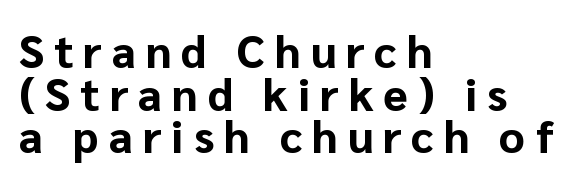
Caption: multi-line text, flush left, ragged right. Descenders are the only things crossing below the line. Looks like regular typesetting: each glyph gets only the width it needs. The font is running at its bold setting. A typesetter would call this heavily tracked-out type. Nope, no serifs anywhere on these letters.
